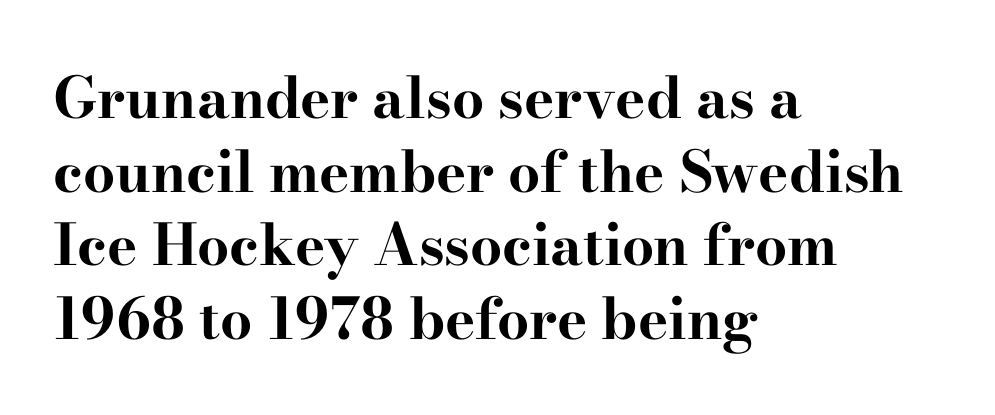
The image shows 57 px bold, wide serif type, upright; set left-aligned, normal line spacing (1.29x), normal letter spacing, not underlined; high stroke contrast and a small x-height.
